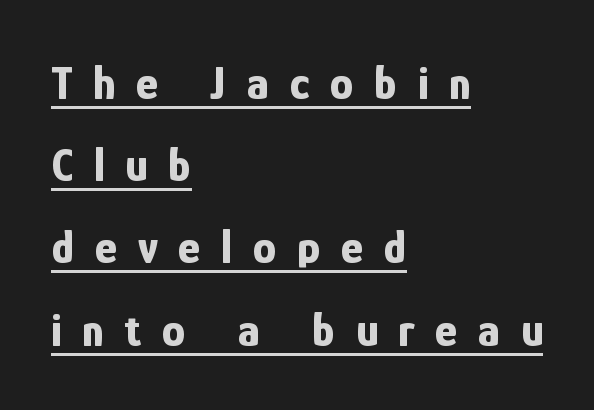
Q: Is the text bold? A: Yes.
Q: Is the text italic (slanted)? A: No, it is upright.
Q: Is the typeface a serif or a sans-serif typeface? A: Sans-serif.
Q: Is the text underlined? A: Yes.
Q: How is the paragraph aligned? A: Left-aligned.
Q: Is the spacing between letters normal or unusually wide? A: Unusually wide.
Q: Width (condensed, normal, or wide)? A: Condensed.
Q: Stroke contrast? A: Low.
Q: x-height? A: Medium.
Q: Monospaced? A: No.
